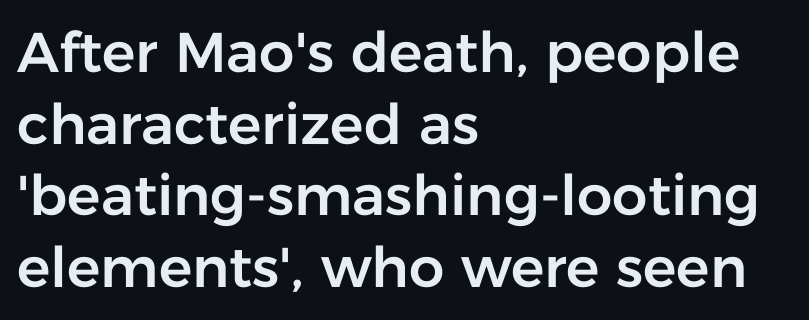
Is this a fixed-width face? No — the glyphs have proportional, varying widths. The horizontal fit of the characters is conventional and even. The lettering holds an erect, upright posture throughout. One-word summary of the alignment: left.
